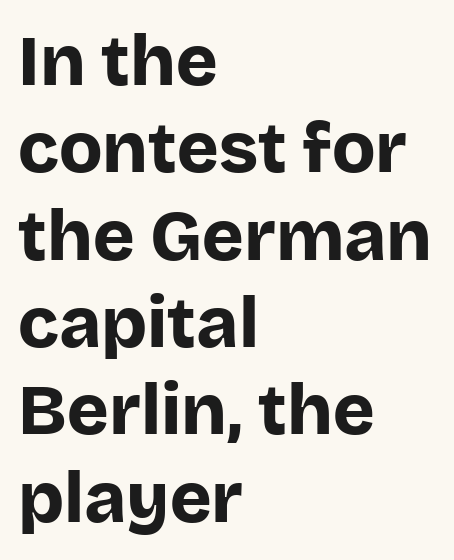
Q: Is the text bold? A: Yes.
Q: Is the text italic (slanted)? A: No, it is upright.
Q: Is the typeface a serif or a sans-serif typeface? A: Sans-serif.
Q: Is the text underlined? A: No.
Q: How is the paragraph aligned? A: Left-aligned.
Q: Is the spacing between letters normal or unusually wide? A: Normal.
Q: Width (condensed, normal, or wide)? A: Normal.
Q: Stroke contrast? A: Low.
Q: x-height? A: Large.
Q: Monospaced? A: No.
